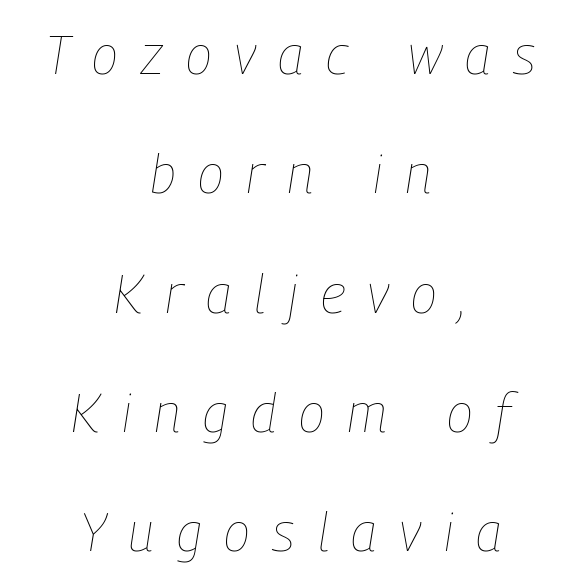
Q: Is the text bold? A: No.
Q: Is the text italic (slanted)? A: Yes, it leans right by about 9 degrees.
Q: Is the text underlined? A: No.
Q: How is the paragraph aligned? A: Centered.
Q: Is the spacing between letters normal or unusually wide? A: Unusually wide.
Q: Is the spacing between lines tight, normal or loose? A: Loose.
Q: Width (condensed, normal, or wide)? A: Condensed.
Q: Stroke contrast? A: Low.
Q: x-height? A: Medium.
Q: Monospaced? A: No.
